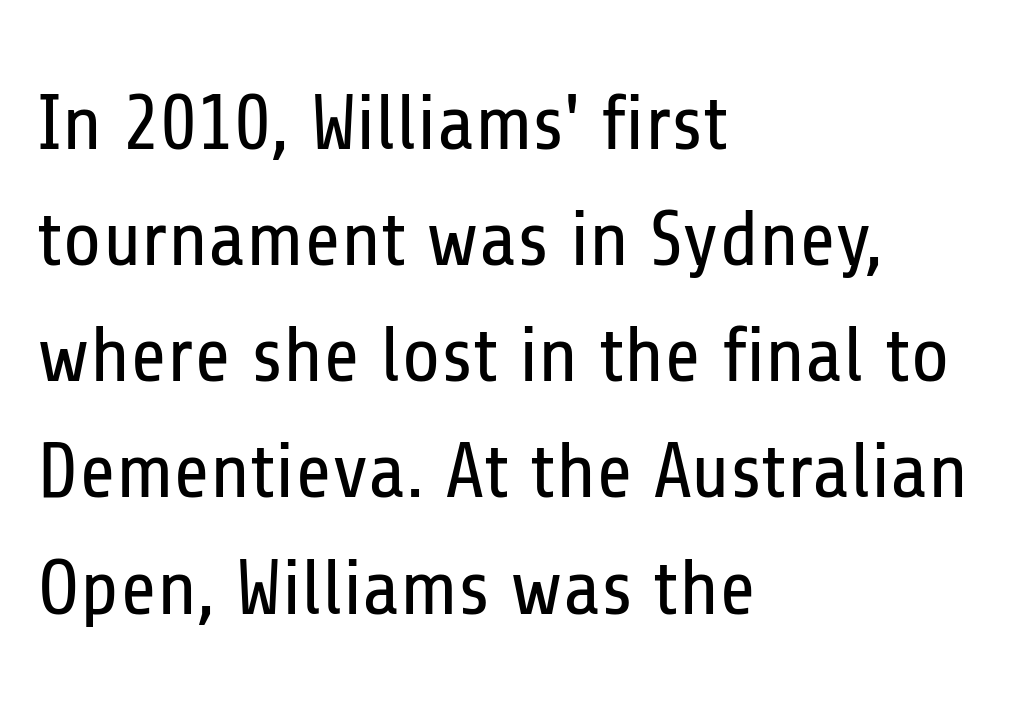
The image shows 79 px regular-weight, condensed sans-serif type, upright; set left-aligned, normal line spacing (1.47x), normal letter spacing, not underlined; low stroke contrast and a medium x-height.
